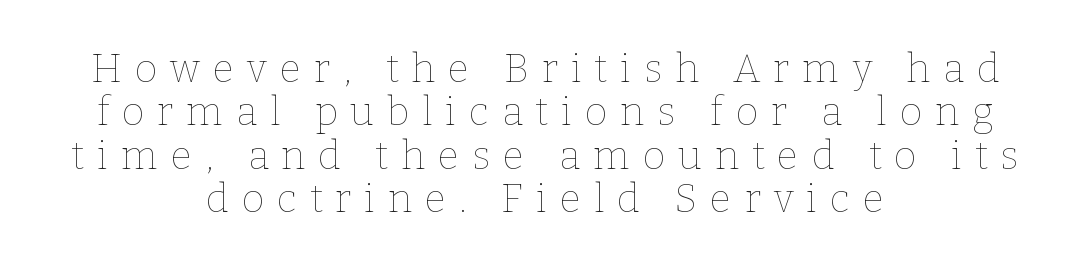
The image shows 39 px thin type, upright; set centered, tight line spacing (1.11x), unusually wide letter spacing (+0.33 em), not underlined; low stroke contrast and a medium x-height.
